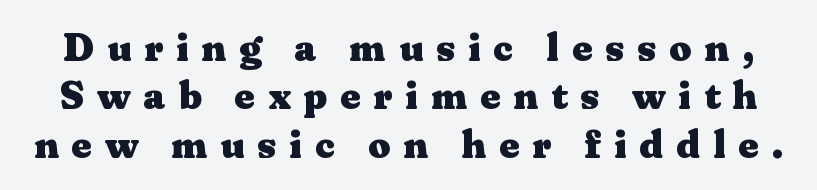
{"serif": "yes", "italic": "no", "bold": "yes", "weight": "heavy", "width": "wide", "stroke_contrast": "medium", "x_height": "medium", "monospaced": "no", "underline": "no", "line_spacing_ratio": 1.24, "letter_spacing": "wide", "letter_spacing_em": 0.33, "glyph_px": 39}
